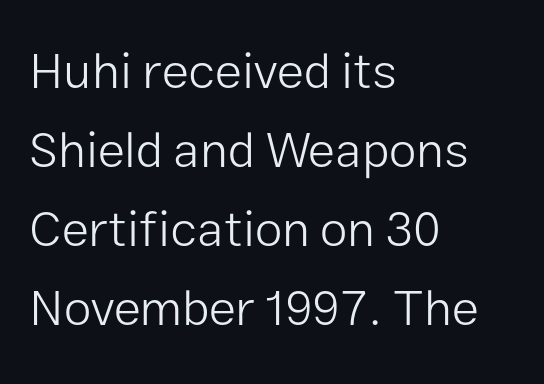
The area under the type is left untouched. This sample is left-justified, so line endings fall wherever the words run out. Caption: standard tracking, unaltered. Does the lettering tilt? It doesn't — this is upright. Each stroke keeps to a modest, everyday thickness or less.
